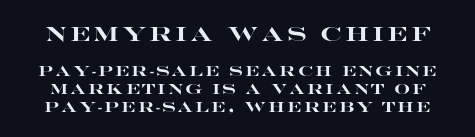
When letters stand straight like this, we call the style roman or upright. Is the lower block the larger one? No — the upper block carries the bigger type. Heavy, bold letterforms. The space beneath each line is pristine and unruled.
